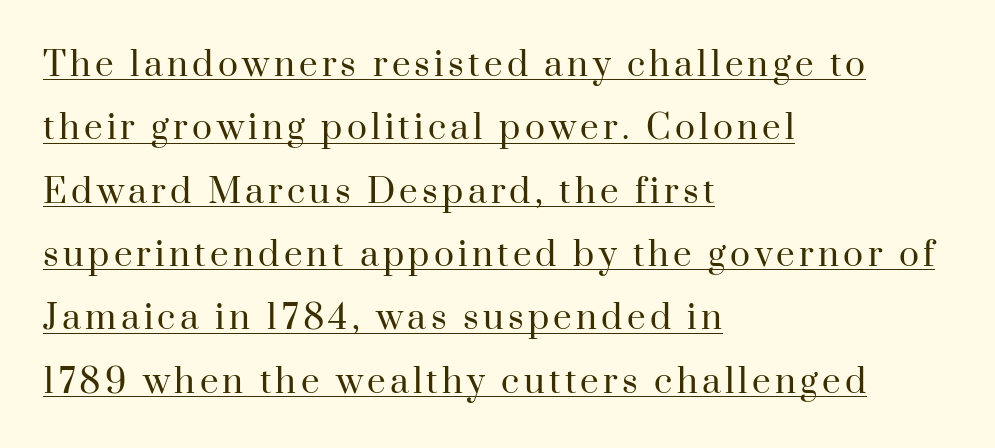
{"serif": "yes", "italic": "no", "bold": "no", "weight": "regular", "width": "normal", "stroke_contrast": "high", "x_height": "small", "monospaced": "no", "underline": "yes", "align": "left", "line_spacing": "loose", "line_spacing_ratio": 1.92, "glyph_px": 33}
